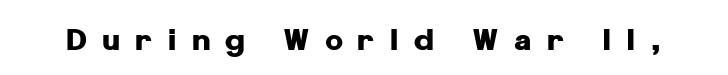
{"serif": "no", "italic": "no", "bold": "yes", "weight": "heavy", "width": "normal", "stroke_contrast": "low", "x_height": "medium", "monospaced": "no", "underline": "no", "letter_spacing": "wide", "letter_spacing_em": 0.5, "glyph_px": 30}
